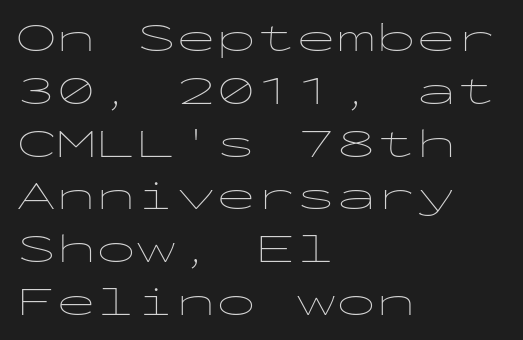
A quiet, ordinary-to-light weight characterises the typeface. No feet cap the strokes, marking this as sans-serif type. One glance says typical: line gaps are just what's usual. The foot of each line stays bare and open. The setting favours the left margin, as ordinary paragraphs usually do. Fixed-width glyphs throughout — classic coding-font behaviour.
